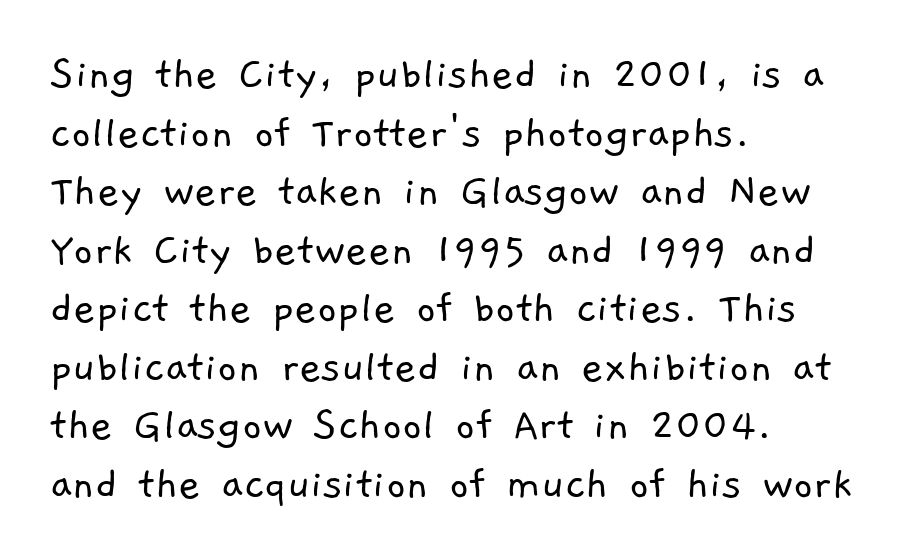
Is this a heavy cut? Hardly; it is regular or lighter. No word sits above an underline. Casual observation: everything's shoved over to the left. The letters sit at their default tracking, neither squeezed nor spread. Observe the absence of serifs on each vertical stroke in this sample.
